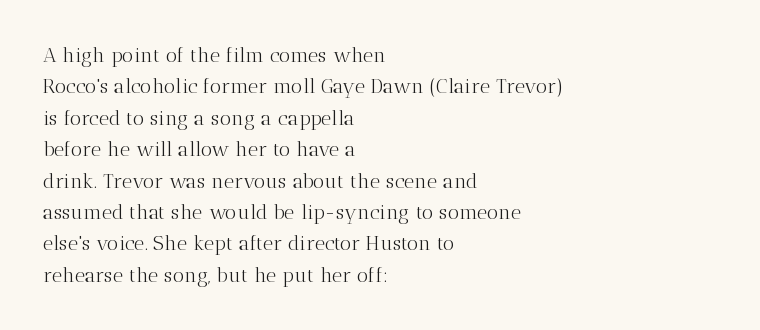
{"italic": "no", "bold": "no", "underline": "no", "align": "left", "line_spacing": "normal", "line_spacing_ratio": 1.57, "letter_spacing": "normal", "letter_spacing_em": 0.0, "glyph_px": 20}
